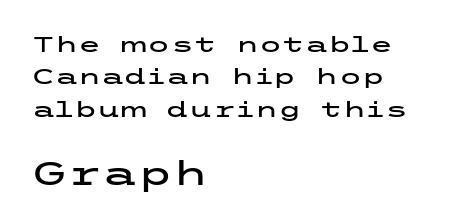
Q: Is the text italic (slanted)? A: No, it is upright.
Q: Is the typeface a serif or a sans-serif typeface? A: Sans-serif.
Q: Is the text underlined? A: No.
Q: How is the paragraph aligned? A: Left-aligned.
Q: Is the spacing between letters normal or unusually wide? A: Normal.
Q: Is the spacing between lines tight, normal or loose? A: Normal.
Q: Which block of text is set in a larger size, the first (top) or the second (bottom)? A: The second (bottom) one.
Q: Width (condensed, normal, or wide)? A: Wide.
Q: Stroke contrast? A: Low.
Q: x-height? A: Medium.
